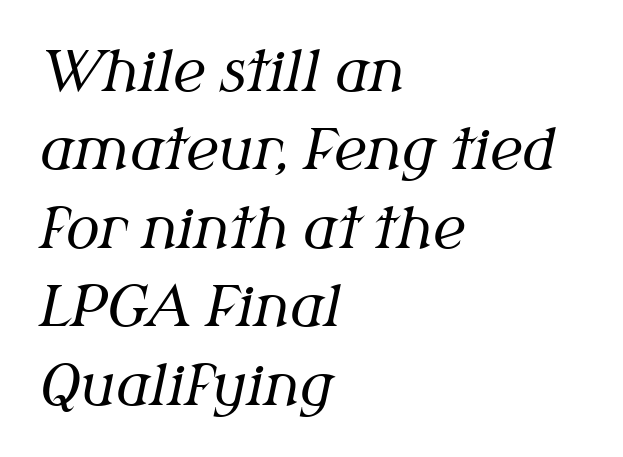
Q: Is the text bold? A: No.
Q: Is the text italic (slanted)? A: Yes, it leans right by about 12 degrees.
Q: Is the typeface a serif or a sans-serif typeface? A: Serif.
Q: Is the text underlined? A: No.
Q: How is the paragraph aligned? A: Left-aligned.
Q: Is the spacing between letters normal or unusually wide? A: Normal.
Q: Is the spacing between lines tight, normal or loose? A: Normal.
Q: Width (condensed, normal, or wide)? A: Normal.
Q: Stroke contrast? A: Medium.
Q: x-height? A: Medium.
Q: Monospaced? A: No.
